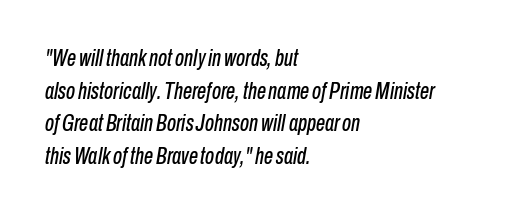
{"italic": "yes", "lean": "right", "slant_degrees": 10, "underline": "no", "align": "left", "line_spacing": "normal", "line_spacing_ratio": 1.42, "letter_spacing": "normal", "letter_spacing_em": 0.0, "glyph_px": 23}
